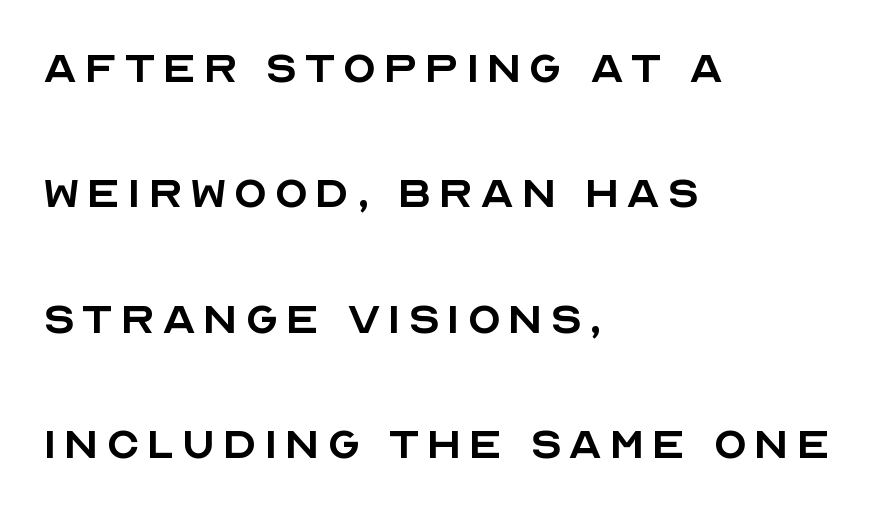
The image shows 55 px regular-weight sans-serif type, upright; set left-aligned, loose line spacing (2.28x), not underlined; a large x-height.
